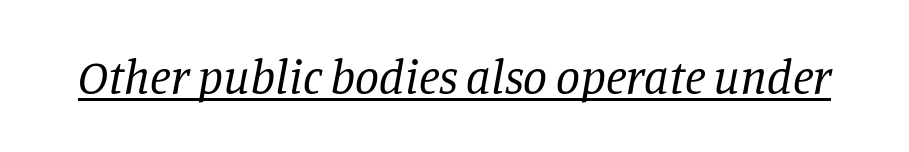
{"serif": "yes", "italic": "yes", "lean": "right", "slant_degrees": 11, "bold": "no", "weight": "regular", "width": "normal", "stroke_contrast": "low", "x_height": "large", "monospaced": "no", "underline": "yes", "letter_spacing": "normal", "letter_spacing_em": 0.0, "glyph_px": 48}
